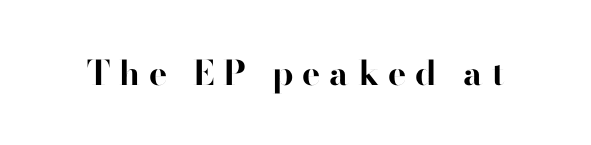
The image shows 34 px bold sans-serif type, upright; set unusually wide letter spacing (+0.26 em), not underlined; high stroke contrast and a small x-height.
